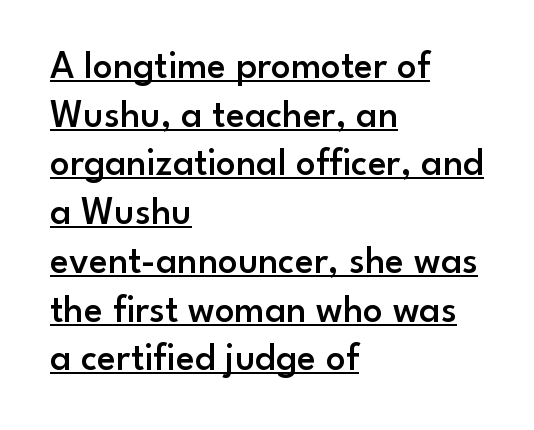
{"serif": "no", "italic": "no", "bold": "semi", "weight": "semibold", "width": "normal", "stroke_contrast": "low", "x_height": "small", "monospaced": "no", "underline": "yes", "align": "left", "line_spacing": "normal", "line_spacing_ratio": 1.25, "letter_spacing": "normal", "letter_spacing_em": 0.0, "glyph_px": 39}
